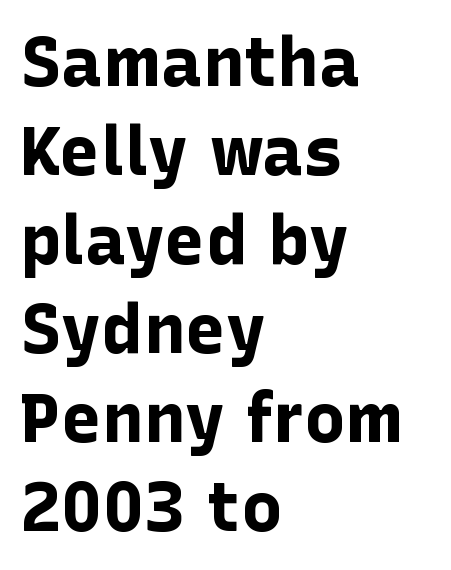
How heavy is the stroke? Heavy — this is a bold. The face used here is proportionally spaced, like ordinary book or web type. This is sans-serif lettering, the kind often seen on screens and signage. There is no visible air inserted between adjacent glyphs.
